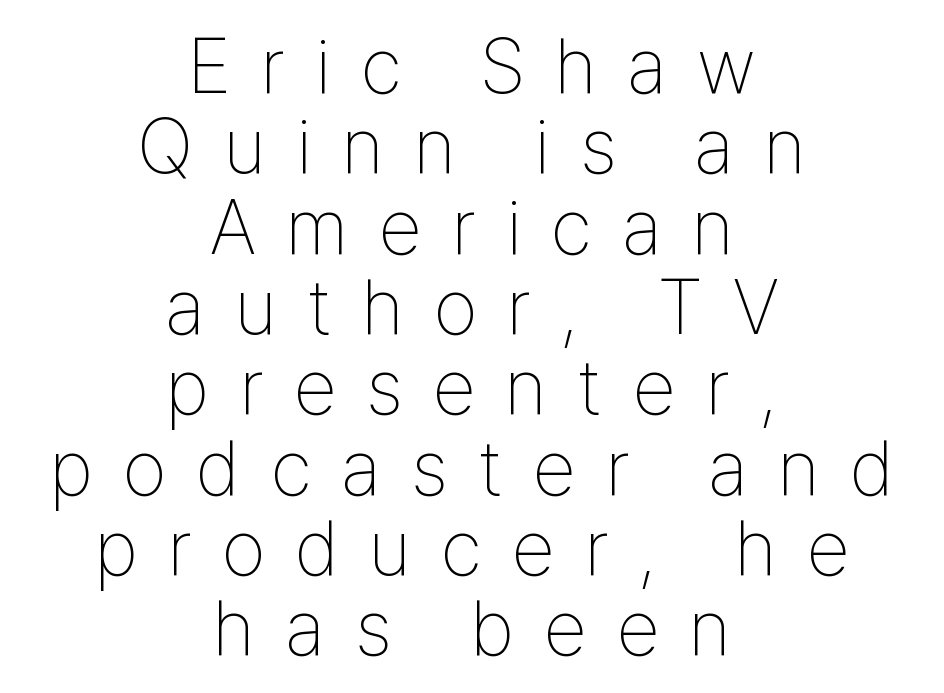
The image shows 78 px thin, condensed sans-serif type, upright; set centered, tight line spacing (1.03x), unusually wide letter spacing (+0.39 em), not underlined; low stroke contrast and a medium x-height.
